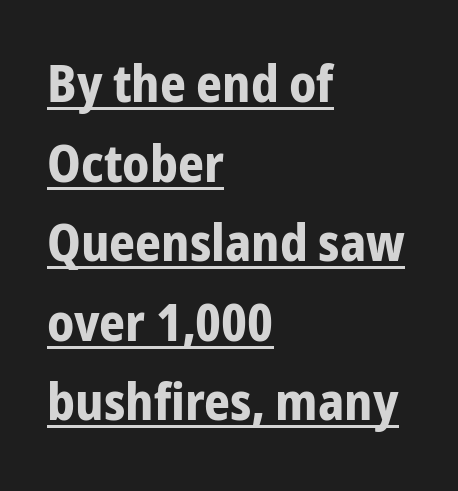
The image shows 51 px bold, condensed sans-serif type, upright; set left-aligned, normal line spacing (1.56x), normal letter spacing, underlined; low stroke contrast and a medium x-height.
